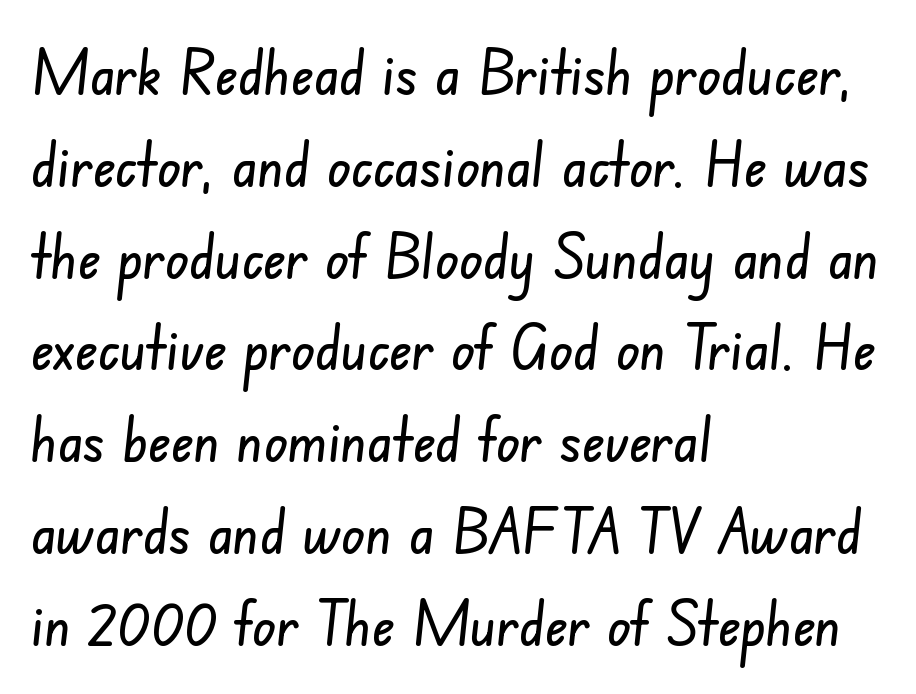
Q: Is the typeface a serif or a sans-serif typeface? A: Sans-serif.
Q: Is the text underlined? A: No.
Q: How is the paragraph aligned? A: Left-aligned.
Q: Is the spacing between letters normal or unusually wide? A: Normal.
Q: Is the spacing between lines tight, normal or loose? A: Normal.
Q: Width (condensed, normal, or wide)? A: Condensed.
Q: Stroke contrast? A: Low.
Q: x-height? A: Small.
Q: Monospaced? A: No.
